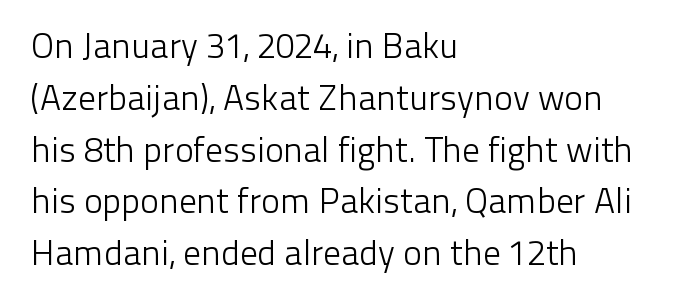
Q: Is the text bold? A: No.
Q: Is the text italic (slanted)? A: No, it is upright.
Q: Is the typeface a serif or a sans-serif typeface? A: Sans-serif.
Q: Is the text underlined? A: No.
Q: How is the paragraph aligned? A: Left-aligned.
Q: Is the spacing between letters normal or unusually wide? A: Normal.
Q: Is the spacing between lines tight, normal or loose? A: Normal.
Q: Width (condensed, normal, or wide)? A: Normal.
Q: Stroke contrast? A: Low.
Q: x-height? A: Medium.
Q: Monospaced? A: No.
